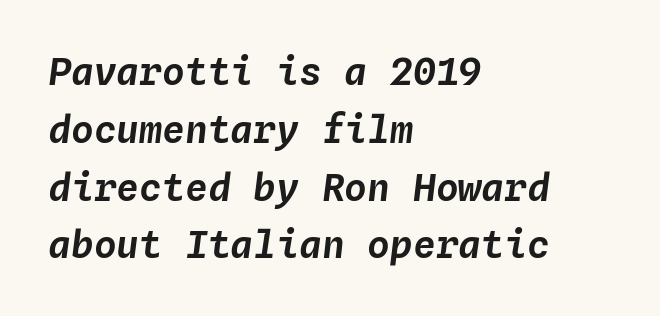
{"italic": "yes", "lean": "right", "slant_degrees": 4, "width": "normal", "stroke_contrast": "low", "x_height": "medium", "monospaced": "yes", "underline": "no", "align": "left", "line_spacing": "normal", "line_spacing_ratio": 1.52, "letter_spacing": "normal", "letter_spacing_em": 0.0, "glyph_px": 38}
